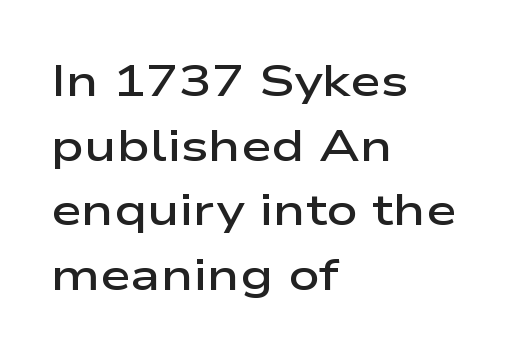
Q: Is the text bold? A: Semi-bold.
Q: Is the text italic (slanted)? A: No, it is upright.
Q: Is the typeface a serif or a sans-serif typeface? A: Sans-serif.
Q: Is the text underlined? A: No.
Q: How is the paragraph aligned? A: Left-aligned.
Q: Is the spacing between letters normal or unusually wide? A: Normal.
Q: Is the spacing between lines tight, normal or loose? A: Normal.
Q: Width (condensed, normal, or wide)? A: Wide.
Q: Stroke contrast? A: Low.
Q: x-height? A: Medium.
Q: Monospaced? A: No.
